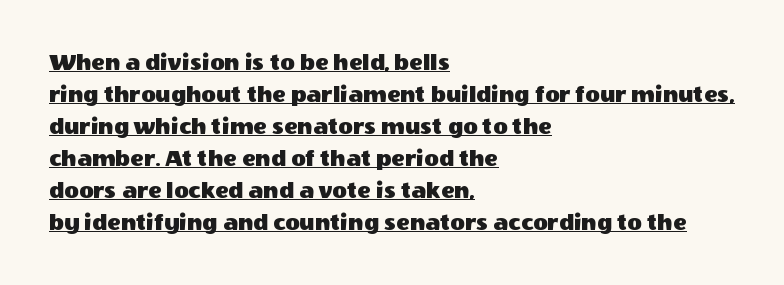
Q: Is the text italic (slanted)? A: No, it is upright.
Q: Is the text underlined? A: Yes.
Q: How is the paragraph aligned? A: Left-aligned.
Q: Is the spacing between letters normal or unusually wide? A: Normal.
Q: Is the spacing between lines tight, normal or loose? A: Normal.
